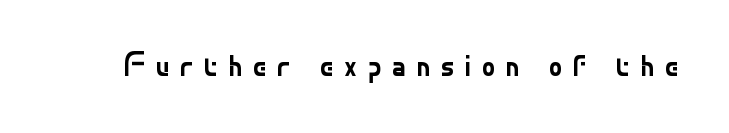
The image shows 34 px regular-weight sans-serif type, upright; set unusually wide letter spacing (+0.29 em), not underlined; low stroke contrast and a small x-height.
